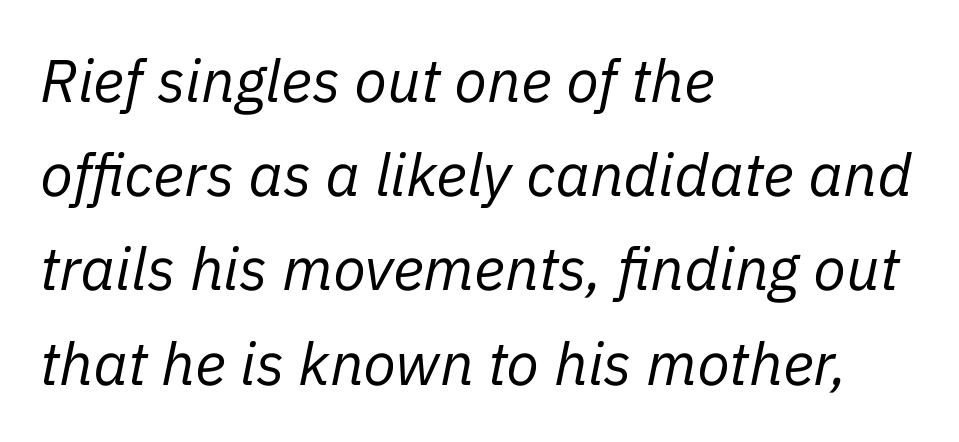
Q: Is the text bold? A: No.
Q: Is the text italic (slanted)? A: Yes, it leans right by about 11 degrees.
Q: Is the text underlined? A: No.
Q: How is the paragraph aligned? A: Left-aligned.
Q: Is the spacing between letters normal or unusually wide? A: Normal.
Q: Is the spacing between lines tight, normal or loose? A: Normal.
Q: Width (condensed, normal, or wide)? A: Normal.
Q: Stroke contrast? A: Low.
Q: x-height? A: Medium.
Q: Monospaced? A: No.
